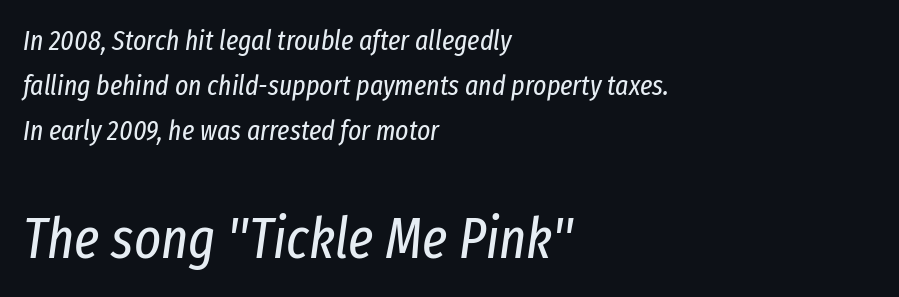
The image shows 57 px regular-weight, condensed type, italic (leaning right); set left-aligned, normal line spacing (1.61x), normal letter spacing, not underlined; the second (bottom) block is 2.04x larger; low stroke contrast and a medium x-height.
